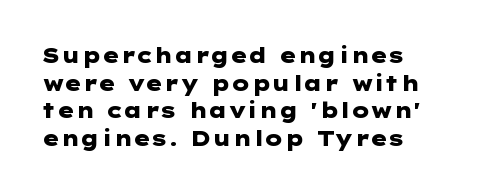
The image shows 21 px bold type, upright; set left-aligned, normal line spacing (1.32x), normal letter spacing, not underlined.
